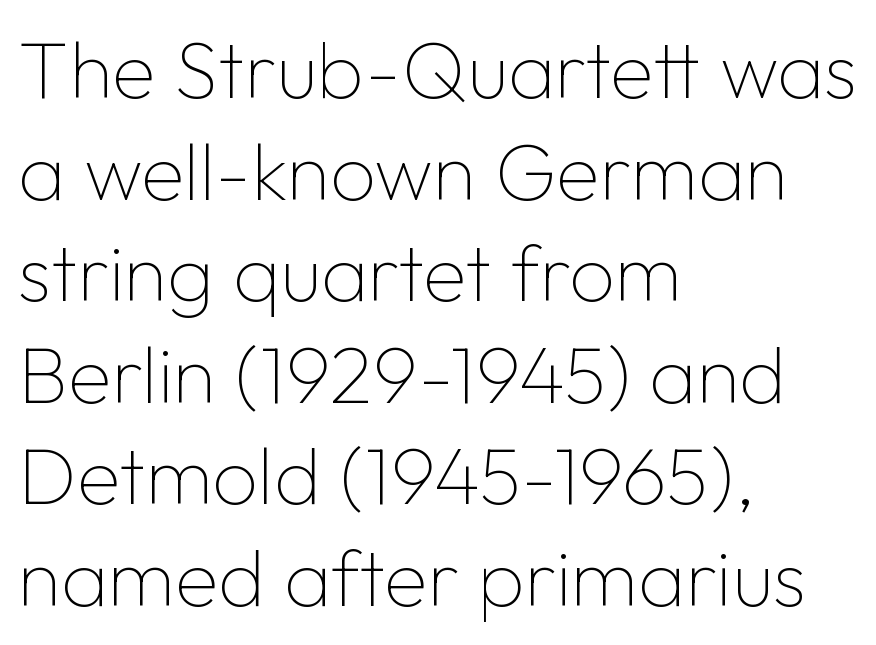
The image shows 80 px thin sans-serif type, upright; set left-aligned, normal line spacing (1.27x), normal letter spacing, not underlined; low stroke contrast and a medium x-height.
